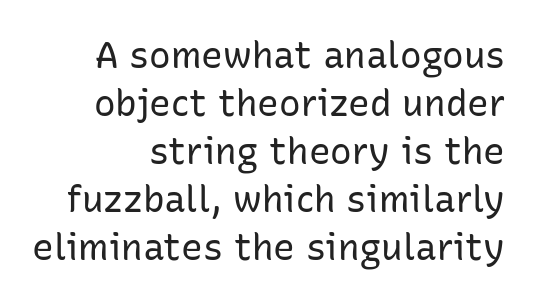
{"serif": "no", "italic": "no", "bold": "no", "weight": "regular", "width": "normal", "stroke_contrast": "low", "x_height": "medium", "monospaced": "no", "underline": "no", "align": "right", "line_spacing": "normal", "line_spacing_ratio": 1.33, "letter_spacing": "normal", "letter_spacing_em": 0.0, "glyph_px": 36}
